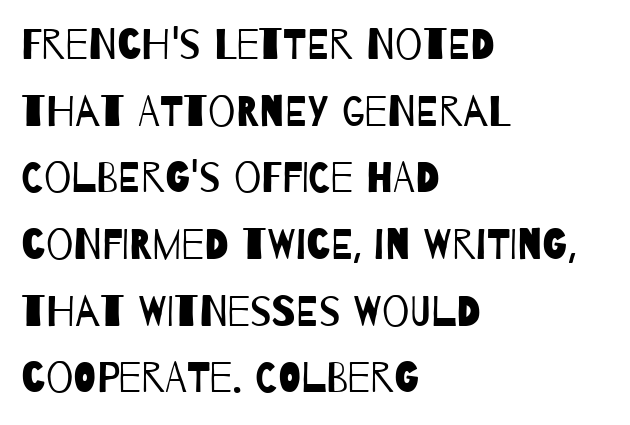
{"serif": "no", "bold": "no", "weight": "regular", "width": "condensed", "stroke_contrast": "low", "x_height": "large", "monospaced": "no", "underline": "no", "align": "left", "line_spacing": "normal", "line_spacing_ratio": 1.55, "letter_spacing": "normal", "letter_spacing_em": 0.0, "glyph_px": 43}
